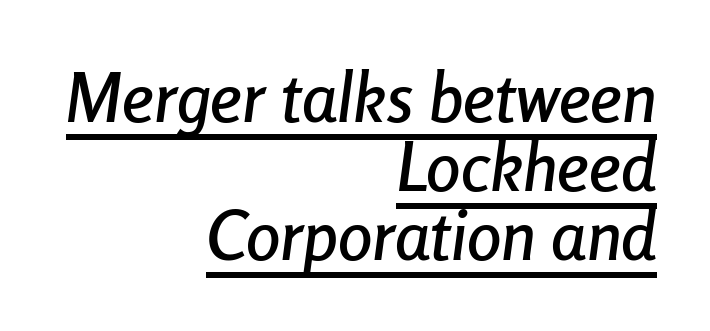
In terms of posture, this sample is oblique. What's the leading like? Squeezed, with rows nearly overlapping. Is the letter spacing exaggerated? No — it looks like the ordinary default. Visually the block forms a straight wall on the right and a jagged coastline on the left.
